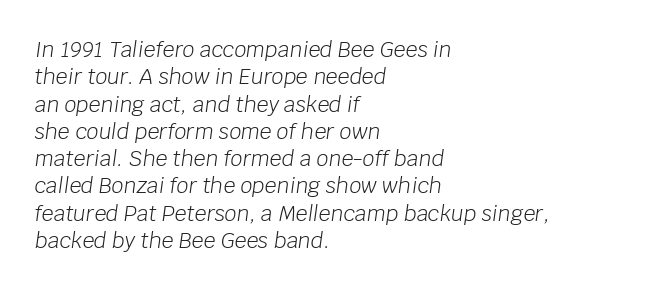
{"italic": "yes", "lean": "right", "slant_degrees": 8, "bold": "no", "underline": "no", "align": "left", "line_spacing": "normal", "line_spacing_ratio": 1.3, "letter_spacing": "normal", "letter_spacing_em": 0.0, "glyph_px": 21}
